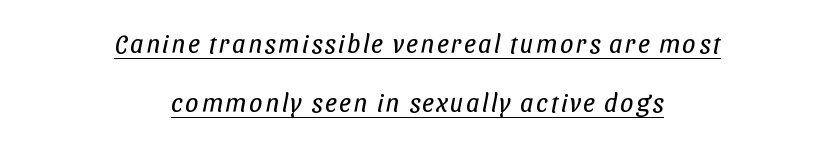
The image shows 26 px text type; set centered, loose line spacing (2.27x), underlined.
